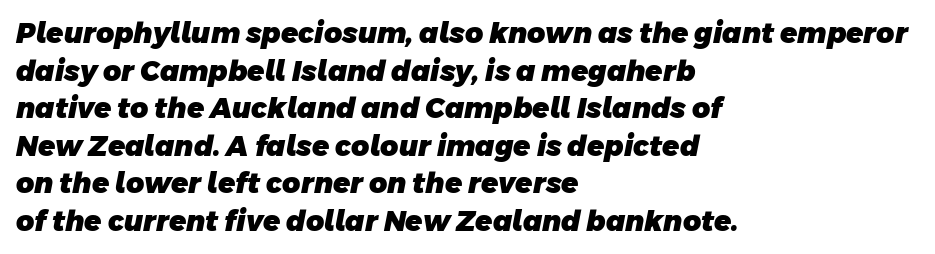
Q: Is the text bold? A: Yes.
Q: Is the typeface a serif or a sans-serif typeface? A: Sans-serif.
Q: Is the text underlined? A: No.
Q: How is the paragraph aligned? A: Left-aligned.
Q: Is the spacing between letters normal or unusually wide? A: Normal.
Q: Is the spacing between lines tight, normal or loose? A: Normal.
Q: Width (condensed, normal, or wide)? A: Normal.
Q: Stroke contrast? A: Low.
Q: x-height? A: Large.
Q: Monospaced? A: No.
